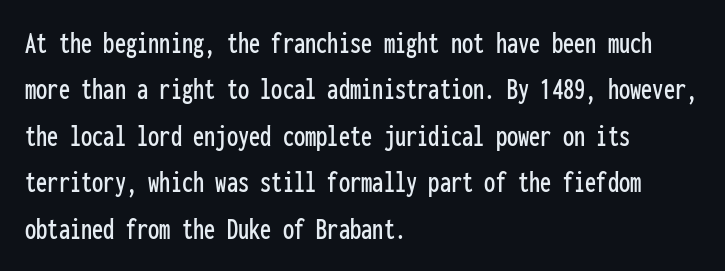
The text was rendered using a sans face with plain stroke endings. Is this a fixed-width face? Yes — each glyph sits in an identical cell. The area under the type is left untouched. The gaps between neighbouring characters are ordinary and unremarkable.
